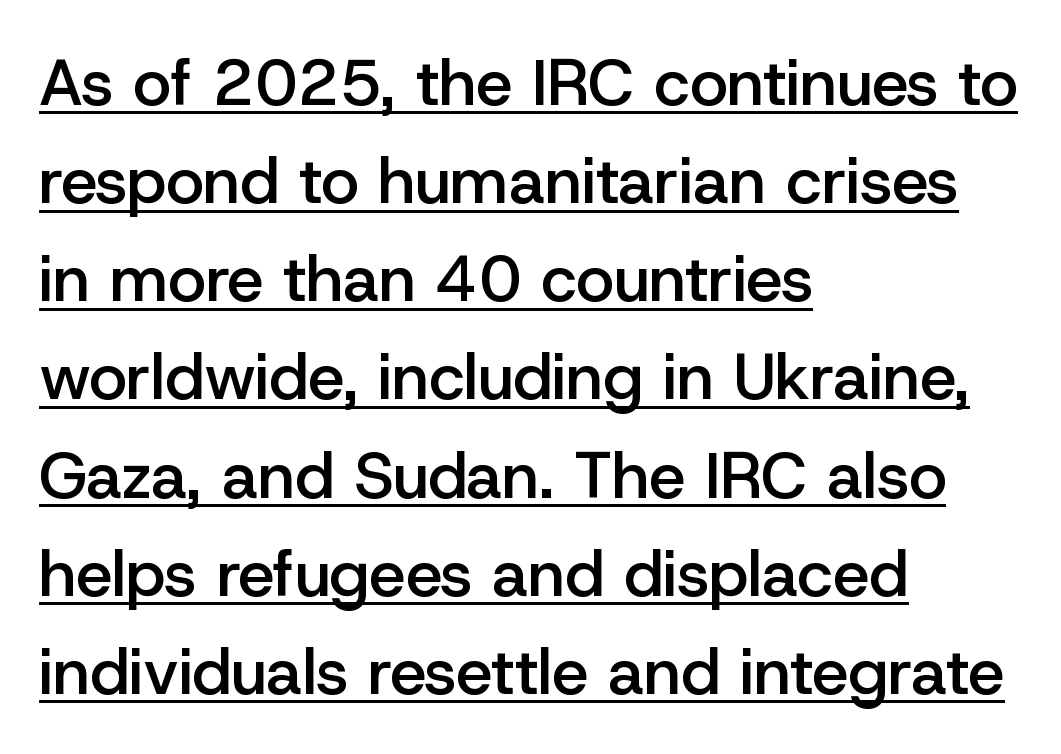
The axis of the letterforms is exactly vertical. Unlike a traditional serif, this face leaves its strokes unadorned. Varying glyph widths throughout — classic text-font behaviour. Line spacing here is normal. The sample's only ornament is a line tracing under the words.
